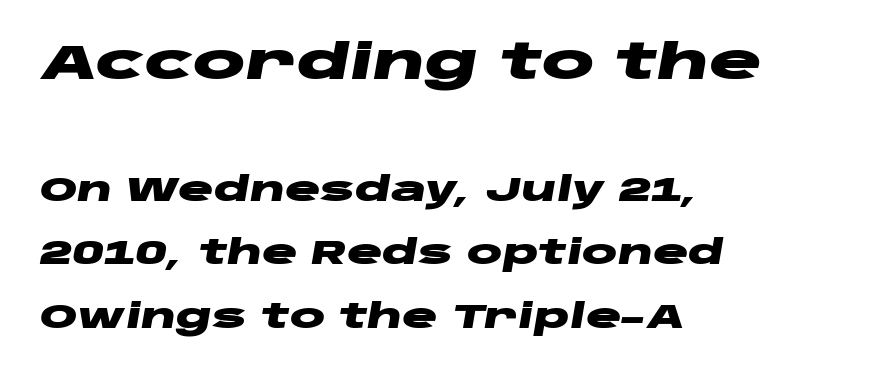
Only glyphs here, with clear space below each row. These words are printed bold, with thick strokes throughout. The letters sit at their default tracking, neither squeezed nor spread. Character widths vary here, with narrow letters taking less room than wide ones.
